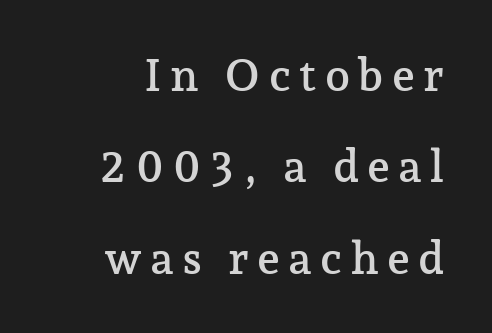
Q: Is the text italic (slanted)? A: No, it is upright.
Q: Is the typeface a serif or a sans-serif typeface? A: Serif.
Q: Is the text underlined? A: No.
Q: Is the spacing between lines tight, normal or loose? A: Loose.
Q: Width (condensed, normal, or wide)? A: Normal.
Q: Stroke contrast? A: Low.
Q: x-height? A: Medium.
Q: Monospaced? A: No.
